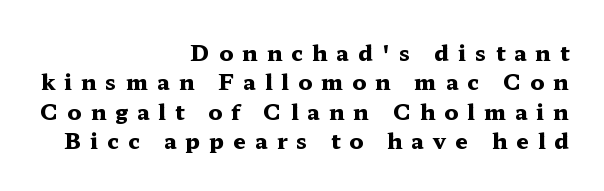
The image shows 22 px bold type, upright; set right-aligned, normal line spacing (1.33x), unusually wide letter spacing (+0.41 em), not underlined.
